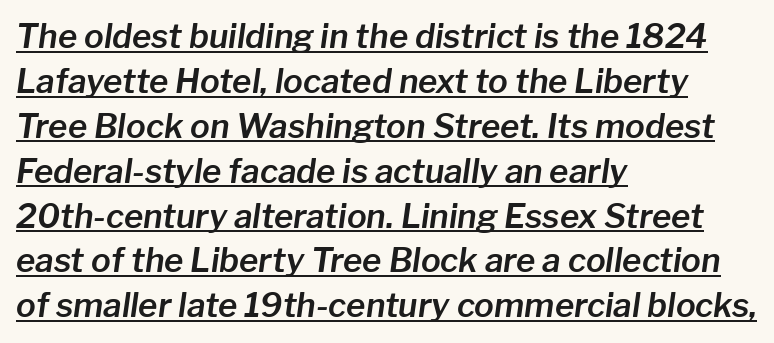
Summary of vertical rhythm: regular, with standard interline spacing. The string is rendered with underlining switched on. This rendering leaves character spacing at its baseline value. You can tell it's italic because the verticals aren't actually vertical. These lines are rendered in a variable-pitch font.
